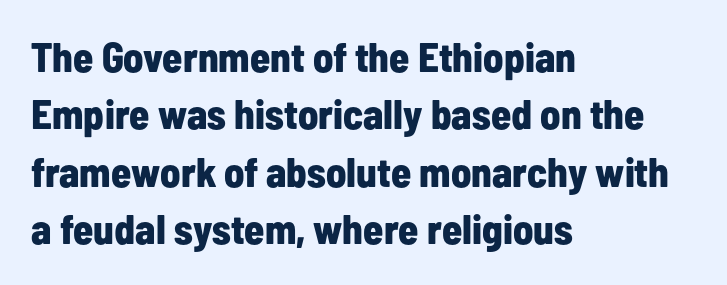
{"serif": "no", "italic": "no", "bold": "yes", "weight": "bold", "width": "condensed", "stroke_contrast": "low", "x_height": "medium", "monospaced": "no", "underline": "no", "align": "left", "line_spacing": "normal", "line_spacing_ratio": 1.4, "letter_spacing": "normal", "letter_spacing_em": 0.0, "glyph_px": 41}
